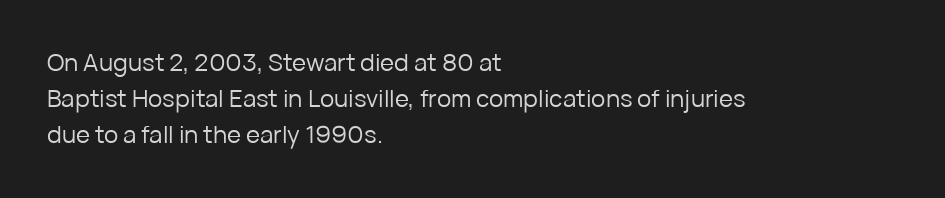
The image shows 24 px text type, upright; set left-aligned, normal line spacing (1.51x), normal letter spacing, not underlined.
